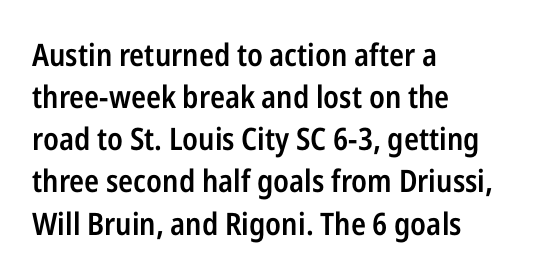
Q: Is the text bold? A: Semi-bold.
Q: Is the text italic (slanted)? A: No, it is upright.
Q: Is the typeface a serif or a sans-serif typeface? A: Sans-serif.
Q: Is the text underlined? A: No.
Q: How is the paragraph aligned? A: Left-aligned.
Q: Is the spacing between letters normal or unusually wide? A: Normal.
Q: Is the spacing between lines tight, normal or loose? A: Normal.
Q: Width (condensed, normal, or wide)? A: Condensed.
Q: Stroke contrast? A: Low.
Q: x-height? A: Medium.
Q: Monospaced? A: No.
